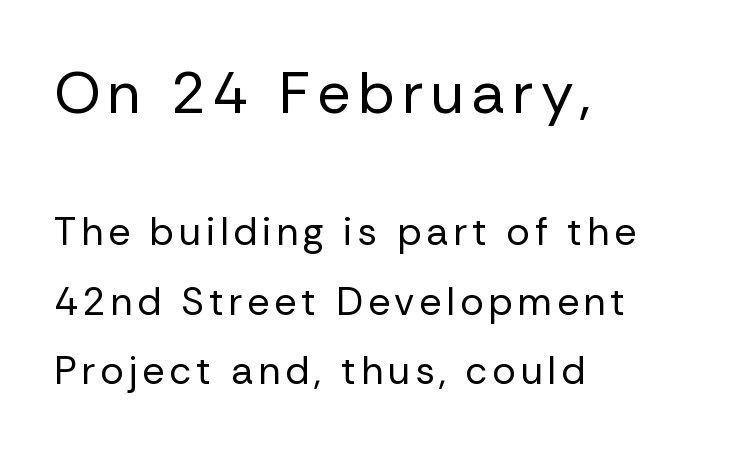
Q: Is the text bold? A: No.
Q: Is the text italic (slanted)? A: No, it is upright.
Q: Is the typeface a serif or a sans-serif typeface? A: Sans-serif.
Q: Is the text underlined? A: No.
Q: How is the paragraph aligned? A: Left-aligned.
Q: Which block of text is set in a larger size, the first (top) or the second (bottom)? A: The first (top) one.
Q: Width (condensed, normal, or wide)? A: Normal.
Q: Stroke contrast? A: Low.
Q: x-height? A: Medium.
Q: Monospaced? A: No.
